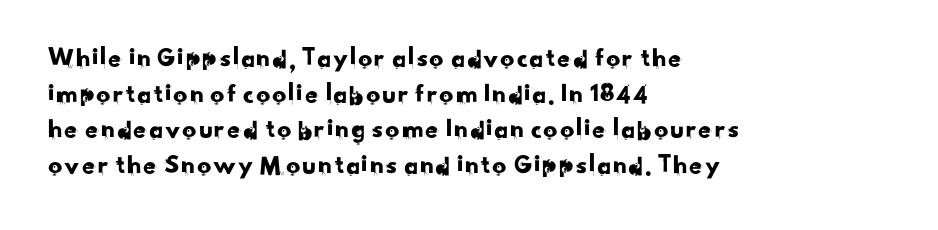
Q: Is the typeface a serif or a sans-serif typeface? A: Sans-serif.
Q: Is the text underlined? A: No.
Q: How is the paragraph aligned? A: Left-aligned.
Q: Is the spacing between letters normal or unusually wide? A: Normal.
Q: Is the spacing between lines tight, normal or loose? A: Normal.
Q: Width (condensed, normal, or wide)? A: Normal.
Q: Stroke contrast? A: Low.
Q: x-height? A: Small.
Q: Monospaced? A: No.
